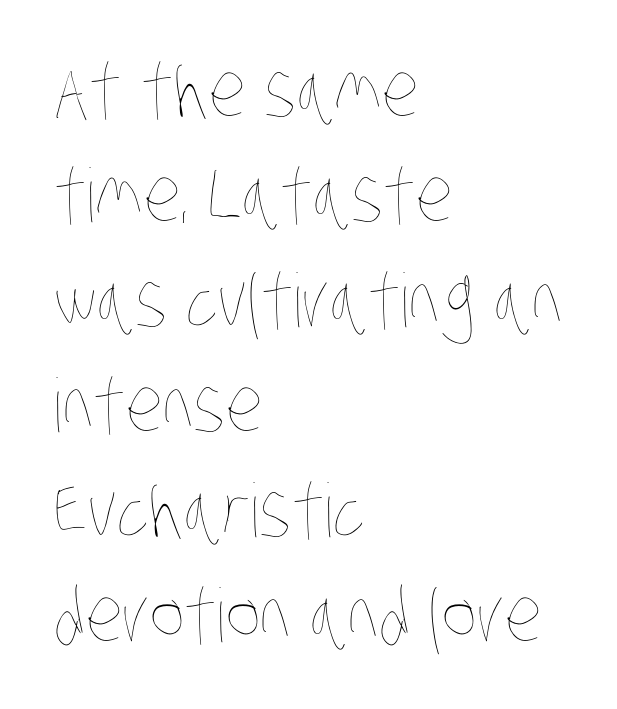
Descenders are the only things crossing below the line. Line beginnings align vertically; line endings do not. Horizontal bands of white between lines are of average thickness. Look at the tracking — it's just the regular setting, nothing added. Letters have the restrained weight of plain body copy at most.
